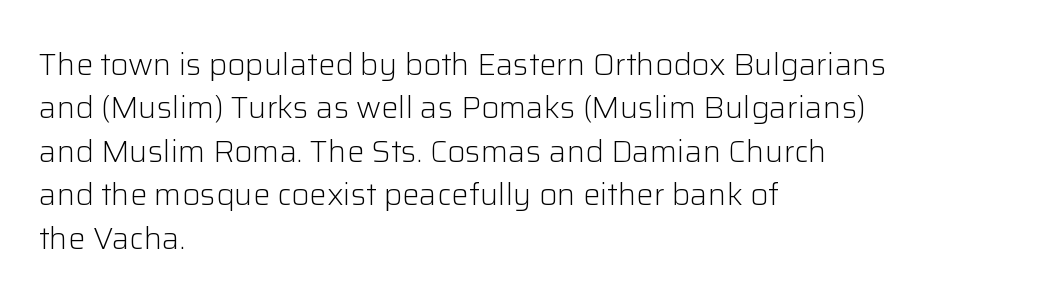
Compared with a centered layout, this one pins lines to the left instead. On a weight scale, this lands at 450 or below. The letters stand upright; this is a roman face. The string is rendered with underlining switched off.
